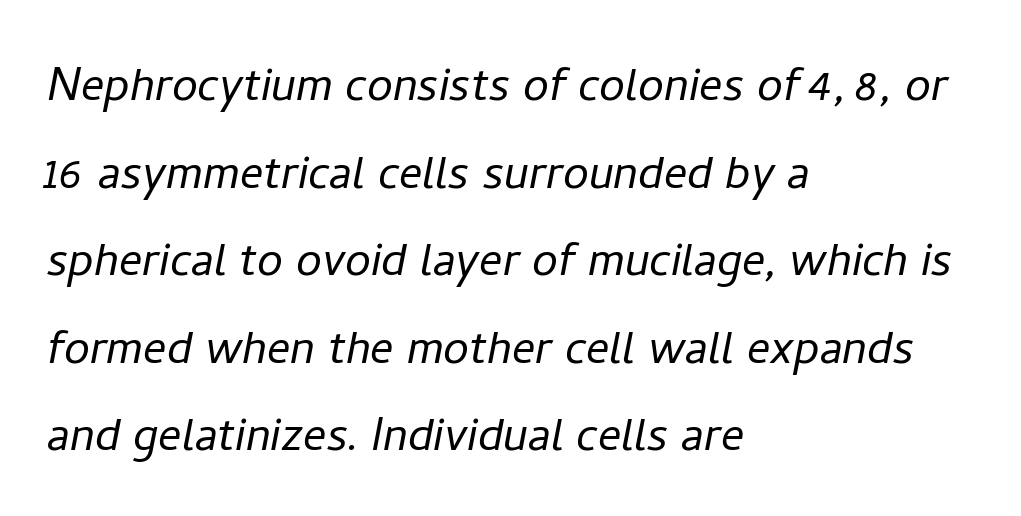
The image shows 58 px light type, italic (leaning right); set left-aligned, normal line spacing (1.51x), normal letter spacing, not underlined; low stroke contrast and a medium x-height.
